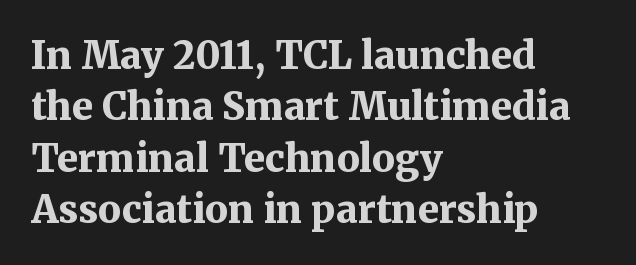
Heavy, bold letterforms. Leading matches the norm, producing a regular column. The strip under each line holds only bare page. Classification — serif. Standard letterfit; no display-style spreading of the glyphs. Note the varied advance widths — an 'i' is clearly narrower than an 'm'.
